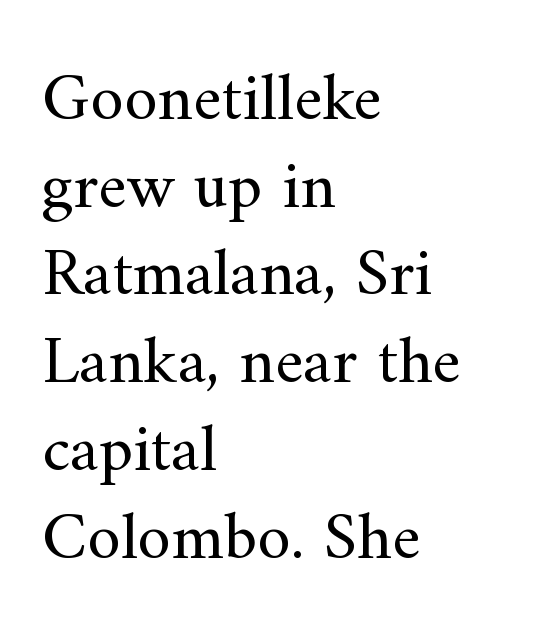
The image shows 68 px regular-weight serif type, upright; set left-aligned, normal line spacing (1.29x), normal letter spacing, not underlined; medium stroke contrast and a small x-height.
